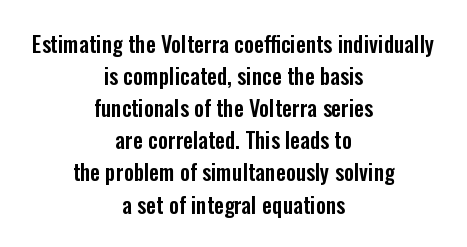
Q: Is the text italic (slanted)? A: No, it is upright.
Q: Is the text underlined? A: No.
Q: How is the paragraph aligned? A: Centered.
Q: Is the spacing between letters normal or unusually wide? A: Normal.
Q: Is the spacing between lines tight, normal or loose? A: Normal.
